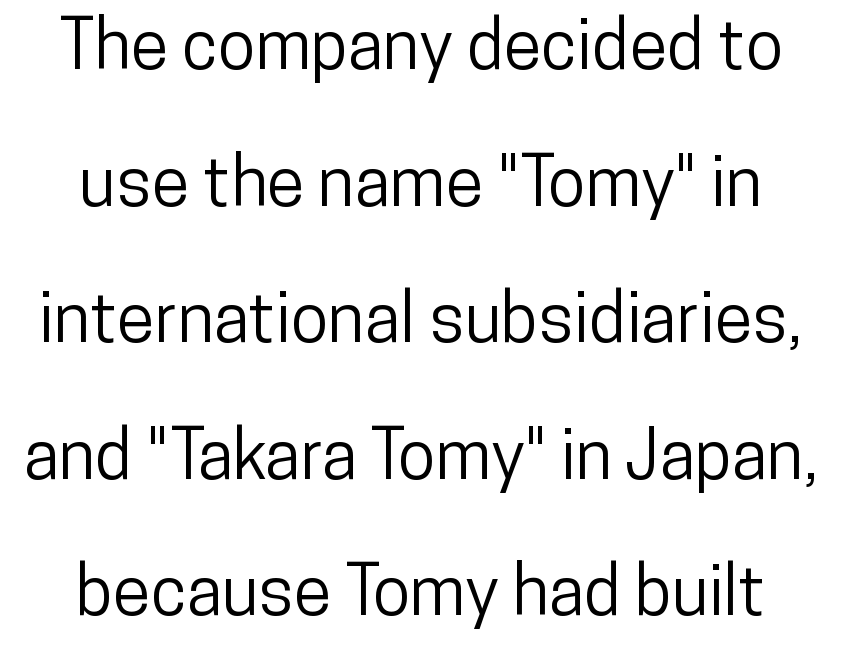
Q: Is the text italic (slanted)? A: No, it is upright.
Q: Is the typeface a serif or a sans-serif typeface? A: Sans-serif.
Q: Is the text underlined? A: No.
Q: Is the spacing between letters normal or unusually wide? A: Normal.
Q: Is the spacing between lines tight, normal or loose? A: Loose.
Q: Width (condensed, normal, or wide)? A: Condensed.
Q: Stroke contrast? A: Low.
Q: x-height? A: Medium.
Q: Monospaced? A: No.
